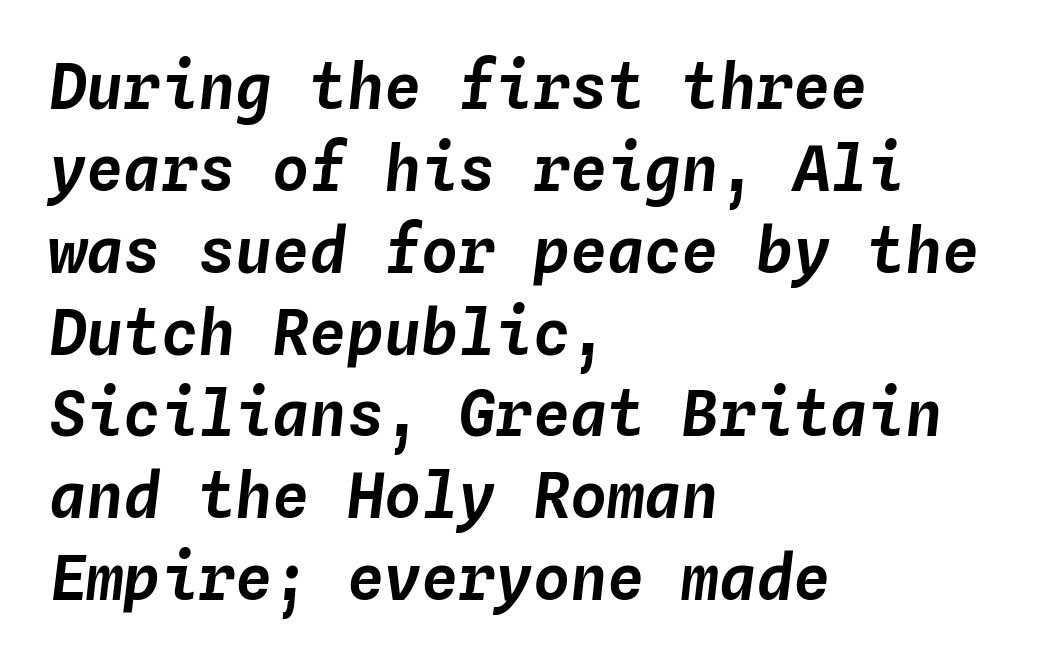
{"italic": "yes", "lean": "right", "slant_degrees": 4, "width": "normal", "stroke_contrast": "low", "x_height": "medium", "monospaced": "yes", "underline": "no", "align": "left", "line_spacing": "normal", "line_spacing_ratio": 1.32, "letter_spacing": "normal", "letter_spacing_em": 0.0, "glyph_px": 62}
